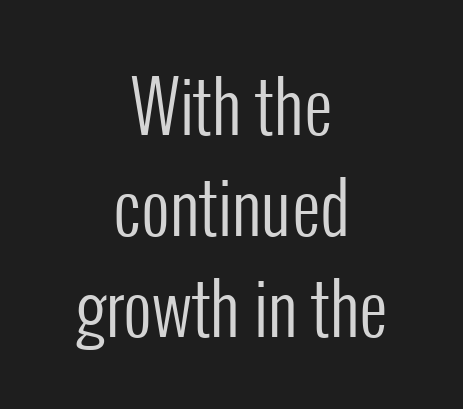
{"serif": "no", "italic": "no", "bold": "no", "weight": "regular", "width": "condensed", "stroke_contrast": "low", "x_height": "medium", "monospaced": "no", "underline": "no", "align": "center", "line_spacing": "normal", "line_spacing_ratio": 1.44, "letter_spacing": "normal", "letter_spacing_em": 0.0, "glyph_px": 70}
